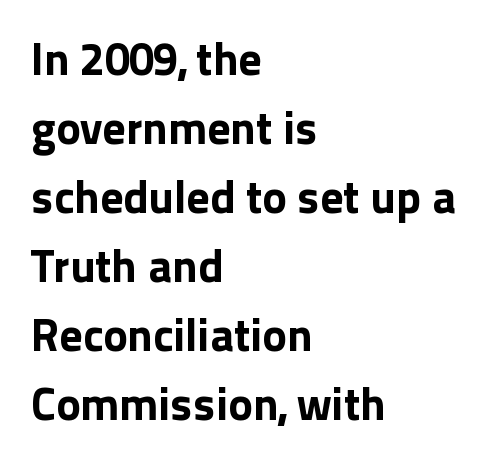
{"serif": "no", "italic": "no", "bold": "yes", "weight": "bold", "width": "normal", "x_height": "medium", "monospaced": "no", "underline": "no", "align": "left", "line_spacing": "normal", "line_spacing_ratio": 1.5, "letter_spacing": "normal", "letter_spacing_em": 0.0, "glyph_px": 46}
